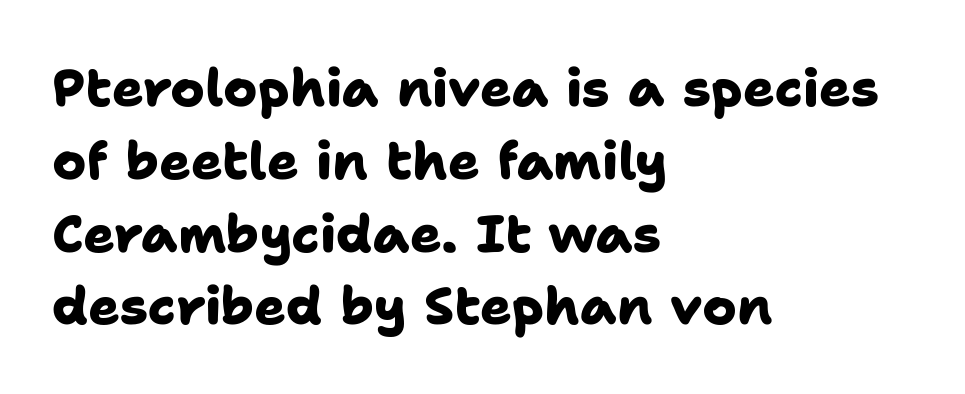
Compared with typical body copy, the letter spacing here is the same. Only glyphs here, with clear space below each row. What weight is shown? A full bold with thick strokes. A typesetter would call this proportional, since set widths differ per character. Layout note: lines flush left. Typographically, this falls in the sans-serif category.
